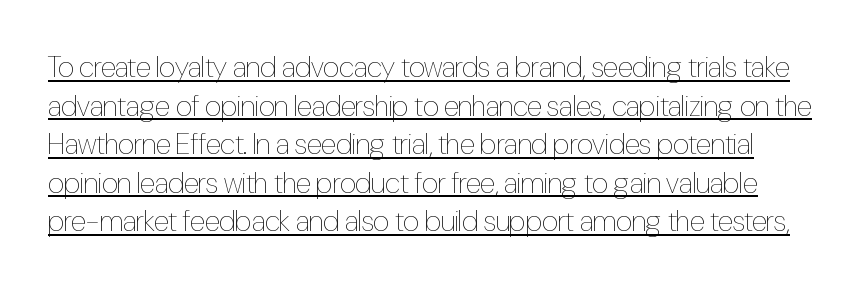
Q: Is the text bold? A: No.
Q: Is the text italic (slanted)? A: No, it is upright.
Q: Is the text underlined? A: Yes.
Q: Is the spacing between letters normal or unusually wide? A: Normal.
Q: Is the spacing between lines tight, normal or loose? A: Normal.
Q: Width (condensed, normal, or wide)? A: Condensed.
Q: Stroke contrast? A: Low.
Q: x-height? A: Medium.
Q: Monospaced? A: No.
